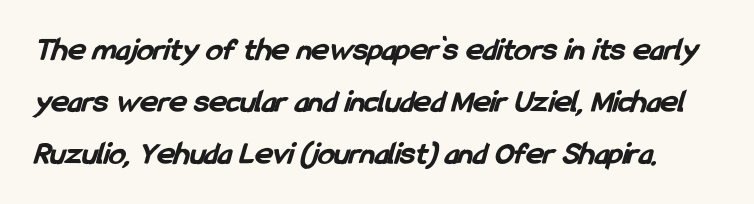
Q: Is the text bold? A: Yes.
Q: Is the typeface a serif or a sans-serif typeface? A: Sans-serif.
Q: Is the text underlined? A: No.
Q: Is the spacing between letters normal or unusually wide? A: Normal.
Q: Is the spacing between lines tight, normal or loose? A: Normal.
Q: Width (condensed, normal, or wide)? A: Condensed.
Q: Stroke contrast? A: Low.
Q: x-height? A: Medium.
Q: Monospaced? A: No.
